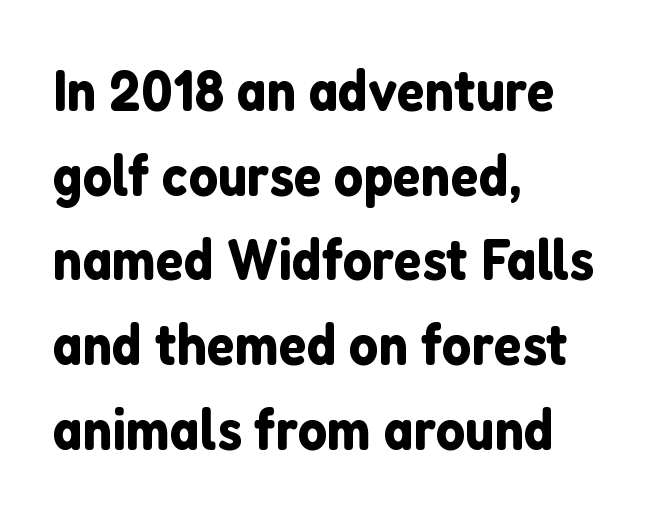
All the whitespace from short lines collects on the right. Is there much room between lines? A standard amount, neither cramped nor airy. The passage shown is typed in a proportional face where columns would drift. The space beneath each line is pristine and unruled.
